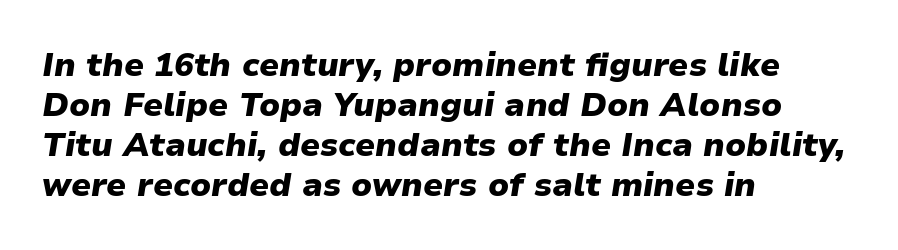
Q: Is the text bold? A: Yes.
Q: Is the text italic (slanted)? A: Yes, it leans right by about 9 degrees.
Q: Is the text underlined? A: No.
Q: How is the paragraph aligned? A: Left-aligned.
Q: Is the spacing between letters normal or unusually wide? A: Normal.
Q: Width (condensed, normal, or wide)? A: Normal.
Q: Stroke contrast? A: Low.
Q: x-height? A: Medium.
Q: Monospaced? A: No.
